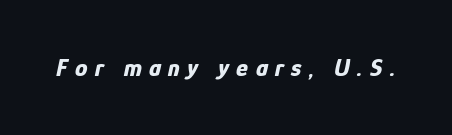
{"italic": "yes", "lean": "right", "slant_degrees": 12, "bold": "yes", "underline": "no", "letter_spacing": "wide", "letter_spacing_em": 0.29, "glyph_px": 25}
